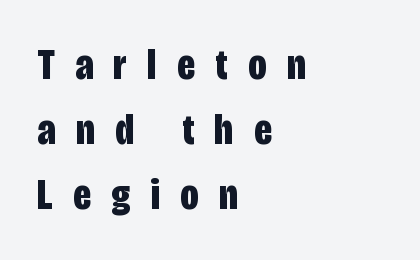
Q: Is the text bold? A: Yes.
Q: Is the text italic (slanted)? A: No, it is upright.
Q: Is the typeface a serif or a sans-serif typeface? A: Sans-serif.
Q: Is the text underlined? A: No.
Q: How is the paragraph aligned? A: Left-aligned.
Q: Is the spacing between letters normal or unusually wide? A: Unusually wide.
Q: Is the spacing between lines tight, normal or loose? A: Normal.
Q: Width (condensed, normal, or wide)? A: Condensed.
Q: Stroke contrast? A: Low.
Q: x-height? A: Large.
Q: Monospaced? A: No.
